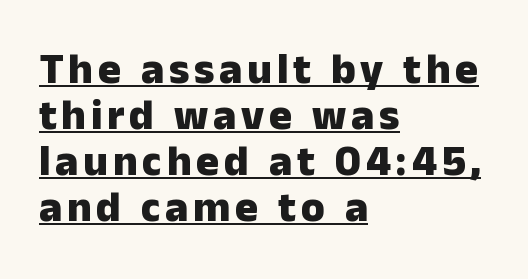
The image shows 43 px heavy sans-serif type, upright; set left-aligned, tight line spacing (1.07x), underlined; low stroke contrast and a medium x-height.
